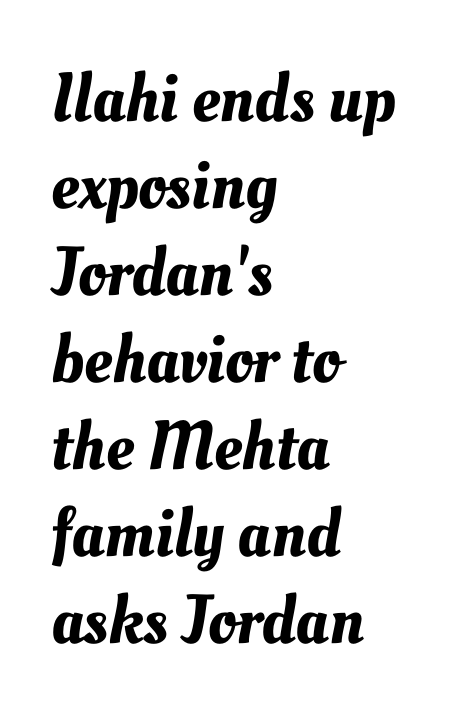
Q: Is the text underlined? A: No.
Q: How is the paragraph aligned? A: Left-aligned.
Q: Is the spacing between letters normal or unusually wide? A: Normal.
Q: Is the spacing between lines tight, normal or loose? A: Normal.
Q: Width (condensed, normal, or wide)? A: Normal.
Q: Stroke contrast? A: Medium.
Q: x-height? A: Small.
Q: Monospaced? A: No.
